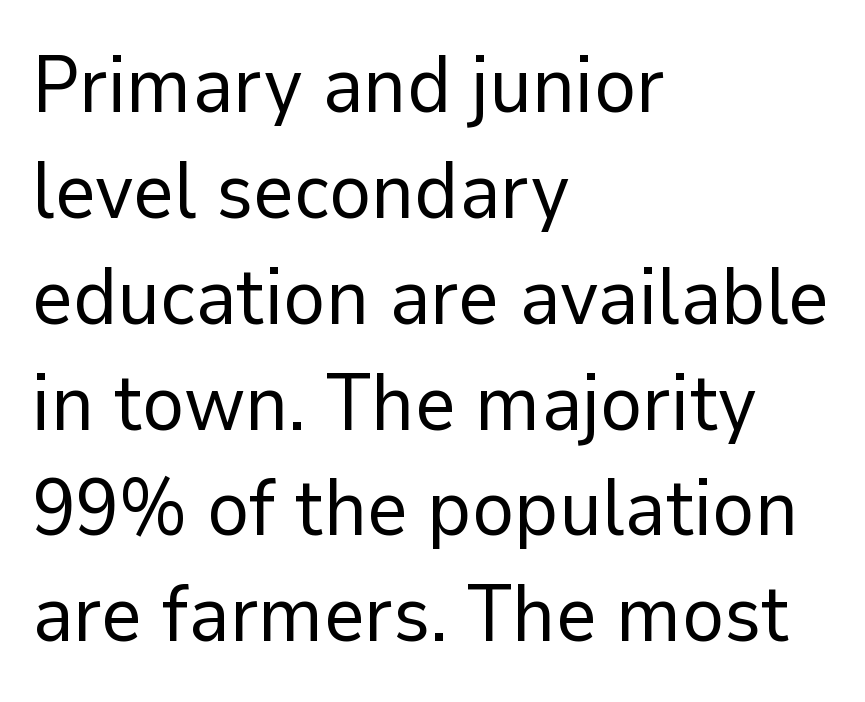
Weight class: somewhere from thin through regular. Typographically, this falls in the sans-serif category. The setting favours the left margin, as ordinary paragraphs usually do. A typesetter would call this proportional, since set widths differ per character. Each word holds together tightly as a unit, with standard inter-letter gaps.
